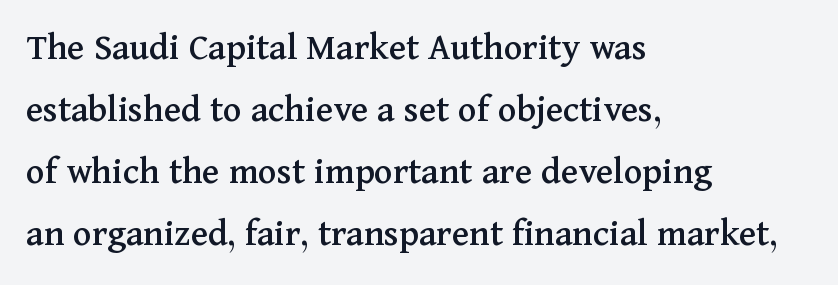
{"serif": "yes", "italic": "no", "width": "normal", "stroke_contrast": "medium", "x_height": "medium", "monospaced": "no", "underline": "no", "align": "left", "line_spacing": "normal", "line_spacing_ratio": 1.59, "letter_spacing": "normal", "letter_spacing_em": 0.0, "glyph_px": 39}
